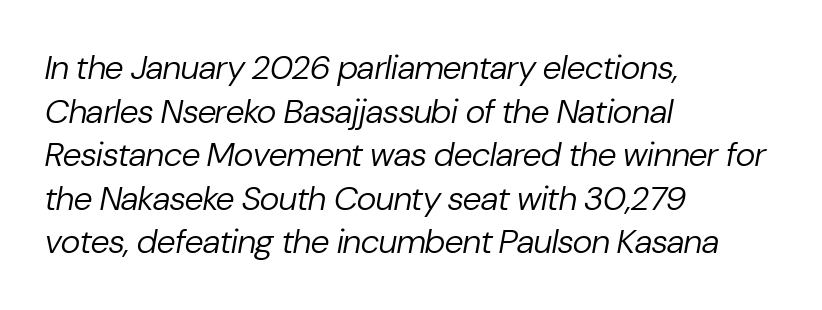
{"italic": "yes", "lean": "right", "slant_degrees": 10, "bold": "no", "weight": "regular", "width": "normal", "stroke_contrast": "low", "x_height": "medium", "monospaced": "no", "underline": "no", "align": "left", "line_spacing": "normal", "line_spacing_ratio": 1.28, "letter_spacing": "normal", "letter_spacing_em": 0.0, "glyph_px": 34}
